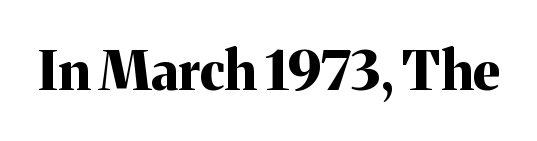
The image shows 54 px bold serif type, upright; set normal letter spacing, not underlined; medium stroke contrast and a medium x-height.
